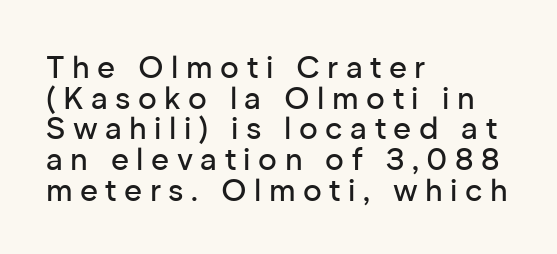
{"serif": "no", "italic": "no", "width": "normal", "stroke_contrast": "low", "x_height": "medium", "monospaced": "no", "underline": "no", "align": "left", "line_spacing": "tight", "line_spacing_ratio": 0.99, "letter_spacing": "wide", "letter_spacing_em": 0.24, "glyph_px": 31}
